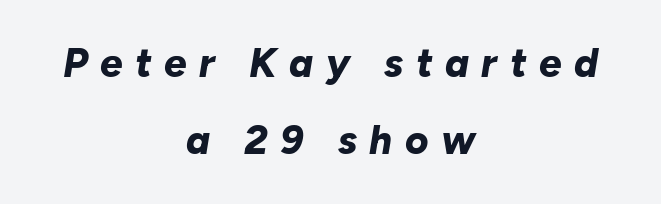
Inter-character spacing is expanded well beyond the font's built-in metrics. Line starts and ends both wander, symmetrically. A clean baseline with only descenders dipping below it. These words are printed bold, with thick strokes throughout. When letters slant like this, we call the style italic.
